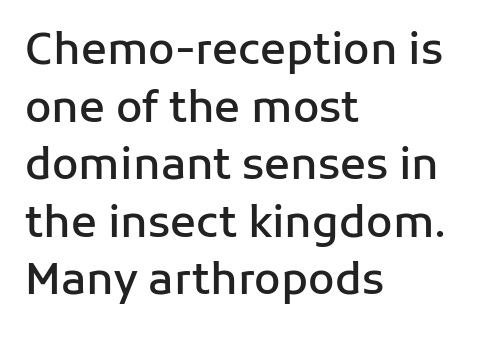
{"serif": "no", "italic": "no", "bold": "semi", "weight": "semibold", "width": "normal", "stroke_contrast": "low", "x_height": "medium", "monospaced": "no", "underline": "no", "align": "left", "line_spacing": "normal", "line_spacing_ratio": 1.34, "letter_spacing": "normal", "letter_spacing_em": 0.0, "glyph_px": 43}
